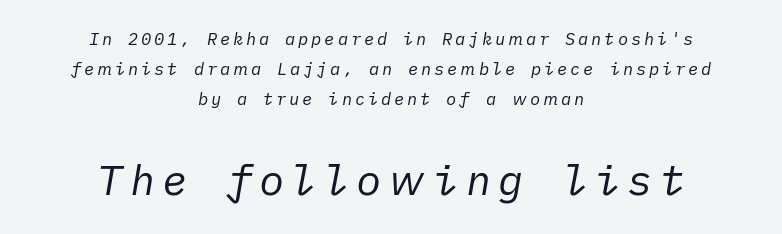
The image shows 42 px regular-weight type, italic (leaning right); set centered, line spacing 1.77x, not underlined; the second (bottom) block is 2.47x larger; low stroke contrast and a medium x-height.
